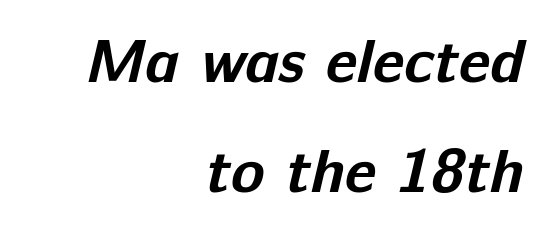
The image shows 62 px bold sans-serif type; set right-aligned, line spacing 1.77x, normal letter spacing, not underlined; low stroke contrast and a medium x-height.
